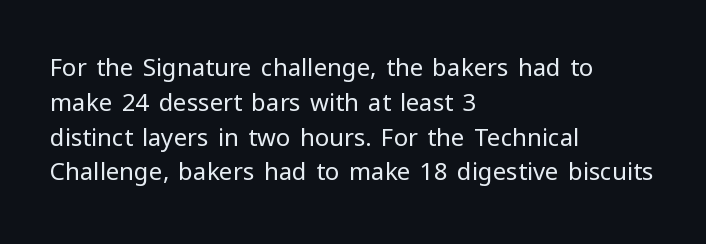
{"italic": "no", "bold": "no", "underline": "no", "align": "left", "line_spacing": "normal", "line_spacing_ratio": 1.45, "letter_spacing": "normal", "letter_spacing_em": 0.0, "glyph_px": 24}
